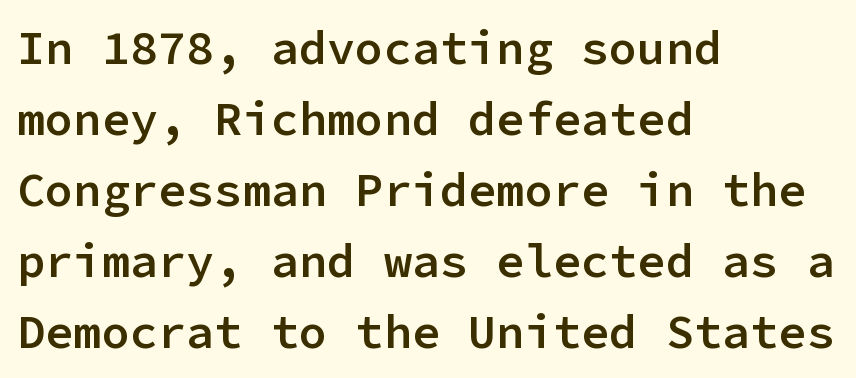
{"serif": "no", "italic": "no", "bold": "semi", "weight": "semibold", "width": "normal", "stroke_contrast": "low", "x_height": "medium", "monospaced": "yes", "underline": "no", "align": "left", "line_spacing": "normal", "line_spacing_ratio": 1.51, "letter_spacing": "normal", "letter_spacing_em": 0.0, "glyph_px": 47}
